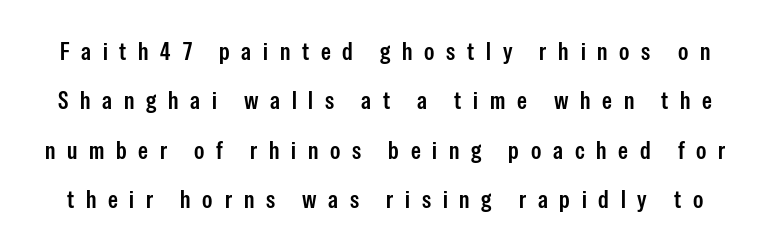
Moderately thickened strokes mark this as semibold type. Summary of vertical rhythm: relaxed, with wide interline spacing. Check under the words: just untouched page. Glyph-to-glyph distance is far greater than everyday printed text. This is the regular roman posture of the typeface.
